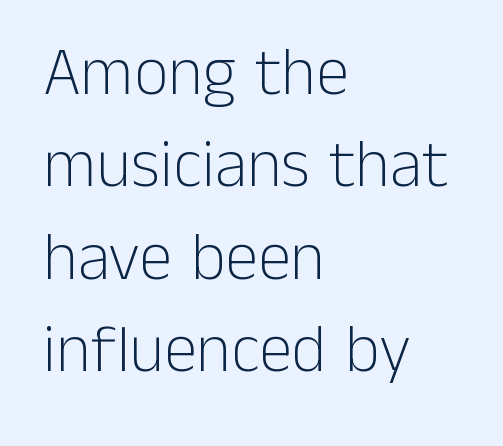
The face used here is proportionally spaced, like ordinary book or web type. This is roman type, the default non-slanted kind. Typeset ragged right — the left edge is the straight one. Stroke mass is kept to a normal reading level or below. This rendering employs a face without finishing strokes, i.e., a sans-serif.
